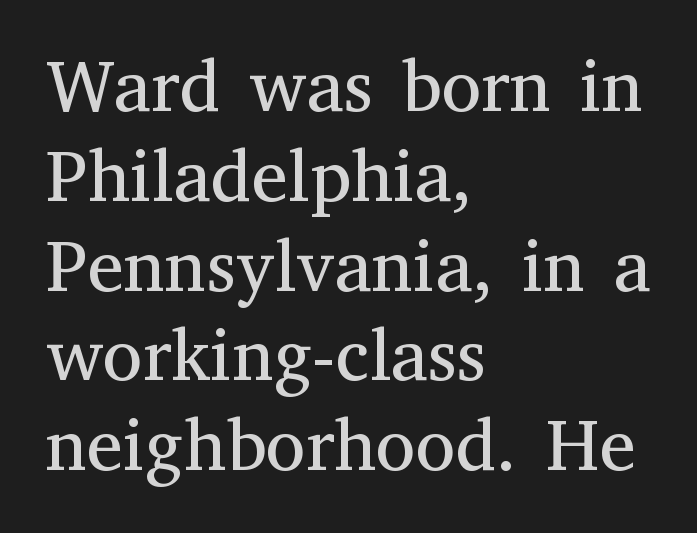
Q: Is the text bold? A: No.
Q: Is the text italic (slanted)? A: No, it is upright.
Q: Is the typeface a serif or a sans-serif typeface? A: Serif.
Q: Is the text underlined? A: No.
Q: How is the paragraph aligned? A: Left-aligned.
Q: Is the spacing between letters normal or unusually wide? A: Normal.
Q: Width (condensed, normal, or wide)? A: Normal.
Q: Stroke contrast? A: Medium.
Q: x-height? A: Medium.
Q: Monospaced? A: No.
